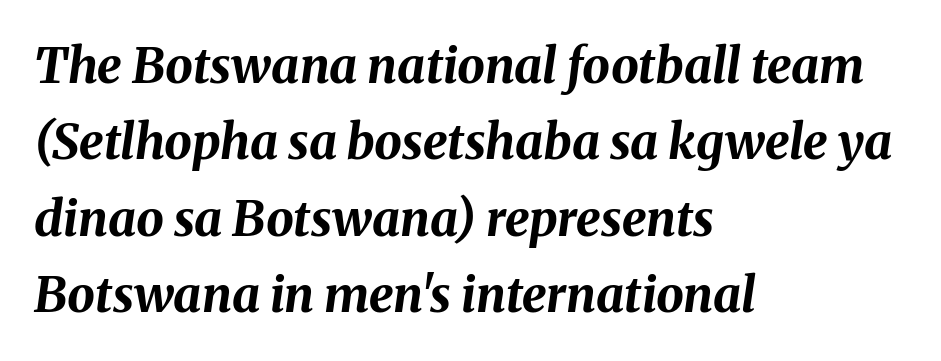
Q: Is the text bold? A: Yes.
Q: Is the text italic (slanted)? A: Yes, it leans right by about 8 degrees.
Q: Is the text underlined? A: No.
Q: How is the paragraph aligned? A: Left-aligned.
Q: Is the spacing between letters normal or unusually wide? A: Normal.
Q: Is the spacing between lines tight, normal or loose? A: Normal.
Q: Width (condensed, normal, or wide)? A: Normal.
Q: Stroke contrast? A: Medium.
Q: x-height? A: Medium.
Q: Monospaced? A: No.
